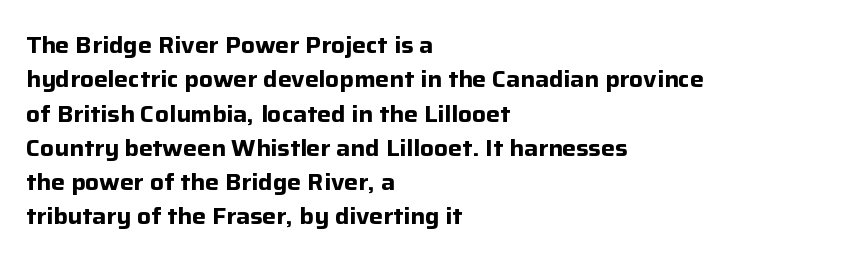
{"italic": "no", "bold": "yes", "underline": "no", "align": "left", "line_spacing": "normal", "line_spacing_ratio": 1.49, "letter_spacing": "normal", "letter_spacing_em": 0.0, "glyph_px": 23}
